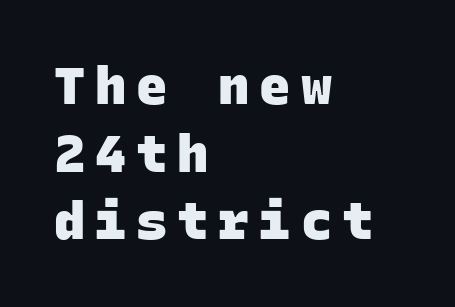
Q: Is the text bold? A: Yes.
Q: Is the typeface a serif or a sans-serif typeface? A: Sans-serif.
Q: Is the text underlined? A: No.
Q: How is the paragraph aligned? A: Left-aligned.
Q: Is the spacing between lines tight, normal or loose? A: Normal.
Q: Width (condensed, normal, or wide)? A: Normal.
Q: Stroke contrast? A: Low.
Q: x-height? A: Large.
Q: Monospaced? A: Yes.
